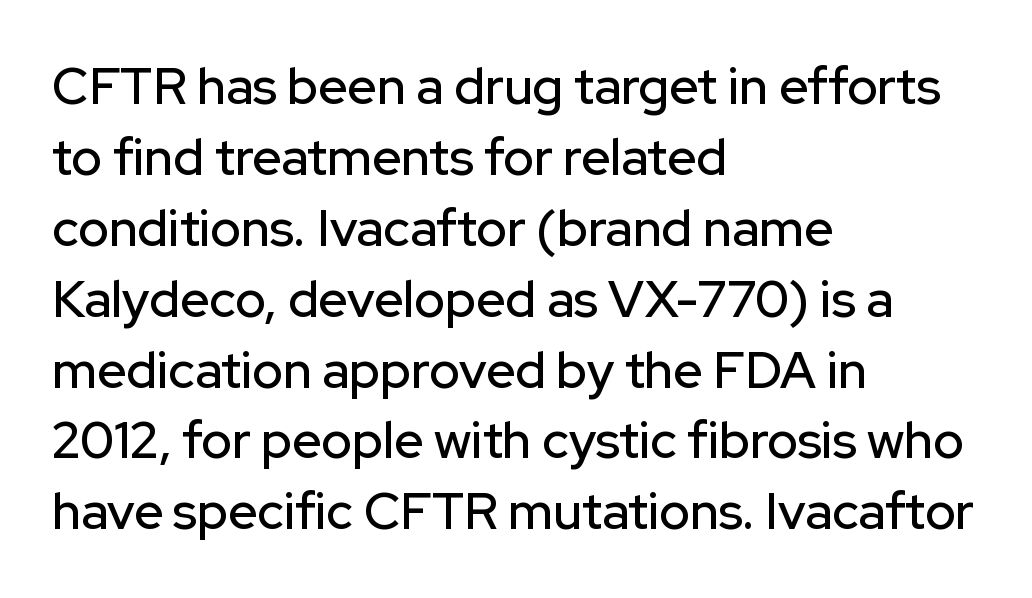
Q: Is the text italic (slanted)? A: No, it is upright.
Q: Is the typeface a serif or a sans-serif typeface? A: Sans-serif.
Q: Is the text underlined? A: No.
Q: How is the paragraph aligned? A: Left-aligned.
Q: Is the spacing between letters normal or unusually wide? A: Normal.
Q: Is the spacing between lines tight, normal or loose? A: Normal.
Q: Width (condensed, normal, or wide)? A: Normal.
Q: Stroke contrast? A: Low.
Q: x-height? A: Medium.
Q: Monospaced? A: No.
